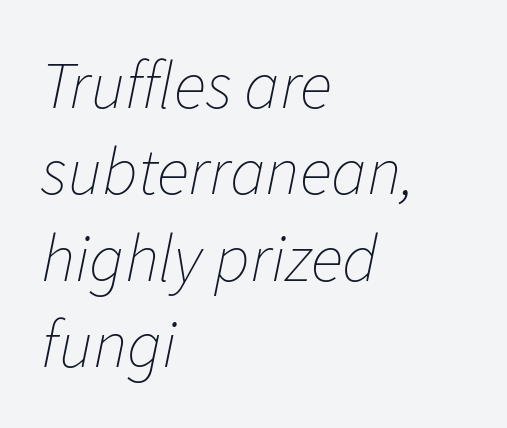
Stroke mass is kept to a normal reading level or below. Here the designer chose a conventional face with non-uniform glyph widths. Short note: letters normally spaced. Quick note: interline space is typical. The glyphs look as if they've been sheared to an angle.
